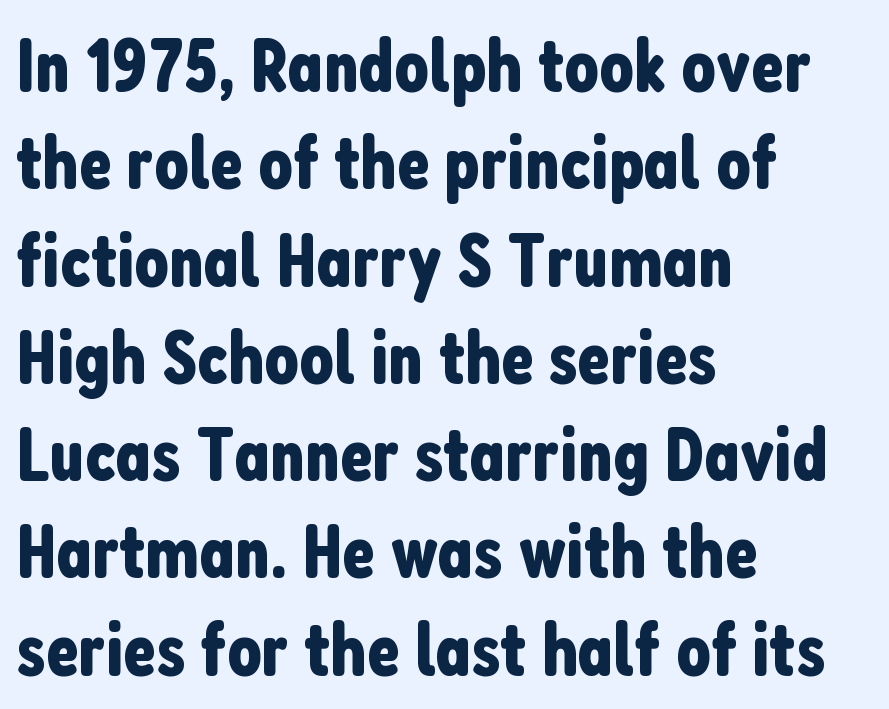
Q: Is the text italic (slanted)? A: No, it is upright.
Q: Is the typeface a serif or a sans-serif typeface? A: Sans-serif.
Q: Is the text underlined? A: No.
Q: How is the paragraph aligned? A: Left-aligned.
Q: Is the spacing between letters normal or unusually wide? A: Normal.
Q: Is the spacing between lines tight, normal or loose? A: Normal.
Q: Width (condensed, normal, or wide)? A: Condensed.
Q: Stroke contrast? A: Low.
Q: x-height? A: Medium.
Q: Monospaced? A: No.
